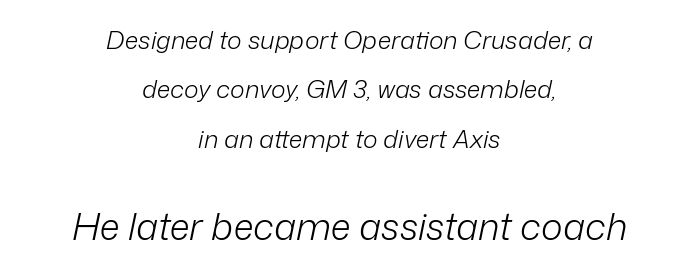
The image shows 37 px light type, italic (leaning right); set centered, loose line spacing (1.98x), normal letter spacing, not underlined; the second (bottom) block is 1.48x larger; low stroke contrast and a medium x-height.
